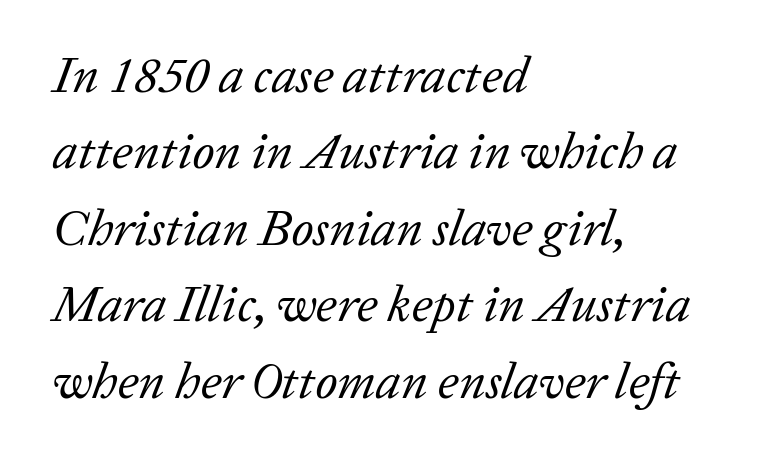
{"serif": "yes", "italic": "yes", "lean": "right", "slant_degrees": 20, "bold": "no", "weight": "regular", "width": "normal", "stroke_contrast": "low", "x_height": "medium", "monospaced": "no", "underline": "no", "align": "left", "line_spacing": "normal", "line_spacing_ratio": 1.5, "letter_spacing": "normal", "letter_spacing_em": 0.0, "glyph_px": 51}
